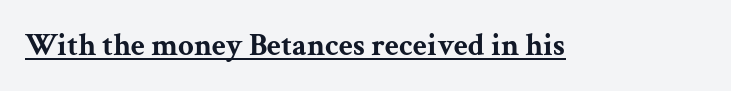
The image shows 31 px bold, wide serif type, upright; set normal letter spacing, underlined; medium stroke contrast and a medium x-height.
